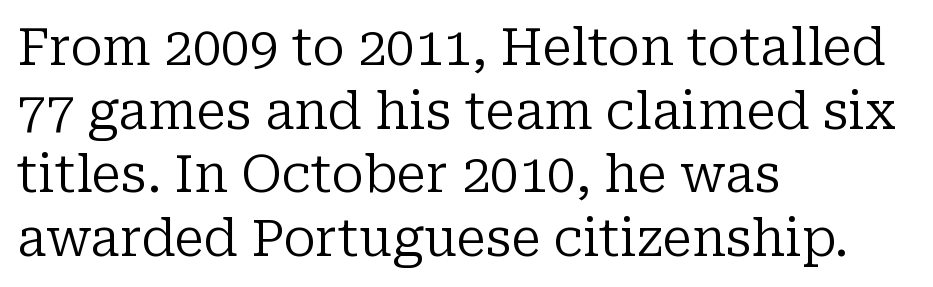
The image shows 51 px regular-weight serif type, upright; set left-aligned, normal line spacing (1.25x), normal letter spacing, not underlined; low stroke contrast and a medium x-height.
